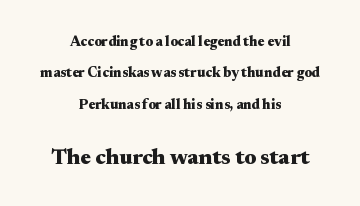
Q: Is the text bold? A: Yes.
Q: Is the text italic (slanted)? A: No, it is upright.
Q: Is the text underlined? A: No.
Q: How is the paragraph aligned? A: Centered.
Q: Is the spacing between letters normal or unusually wide? A: Normal.
Q: Is the spacing between lines tight, normal or loose? A: Loose.
Q: Which block of text is set in a larger size, the first (top) or the second (bottom)? A: The second (bottom) one.
